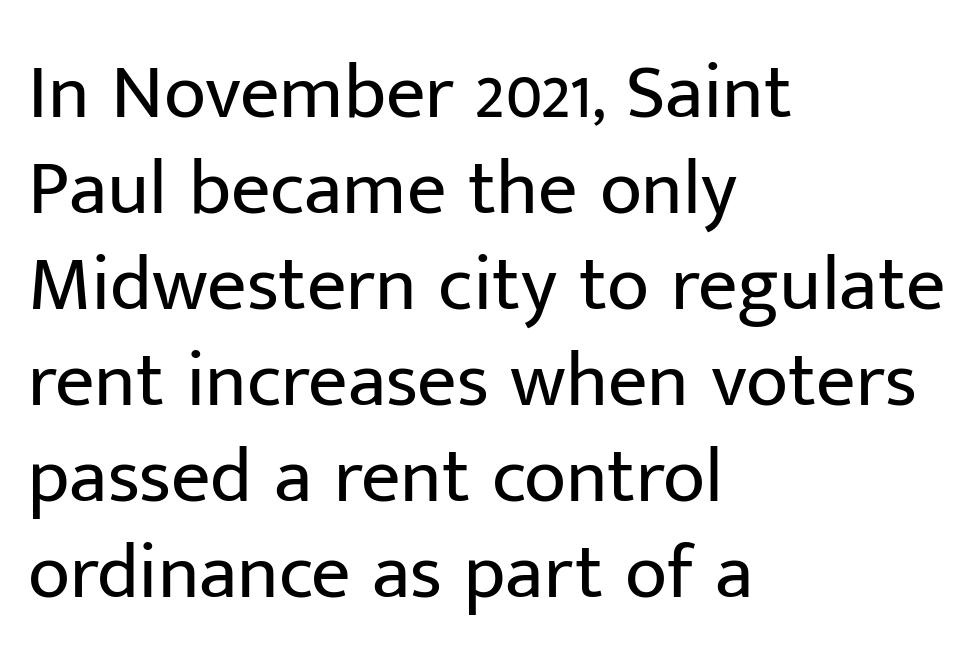
{"serif": "no", "italic": "no", "bold": "no", "weight": "regular", "width": "normal", "stroke_contrast": "low", "x_height": "medium", "monospaced": "no", "underline": "no", "align": "left", "line_spacing_ratio": 1.23, "letter_spacing": "normal", "letter_spacing_em": 0.0, "glyph_px": 78}
